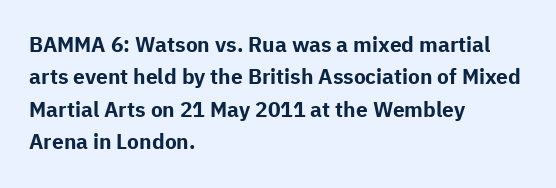
The image shows 21 px bold type, upright; set left-aligned, normal line spacing (1.54x), normal letter spacing, not underlined.
